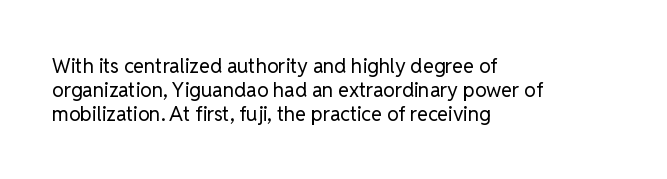
The image shows 20 px text type, upright; set left-aligned, line spacing 1.2x, normal letter spacing, not underlined.
